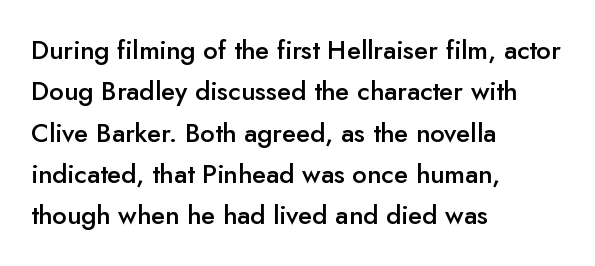
Q: Is the text bold? A: Semi-bold.
Q: Is the text italic (slanted)? A: No, it is upright.
Q: Is the text underlined? A: No.
Q: How is the paragraph aligned? A: Left-aligned.
Q: Is the spacing between letters normal or unusually wide? A: Normal.
Q: Is the spacing between lines tight, normal or loose? A: Normal.
